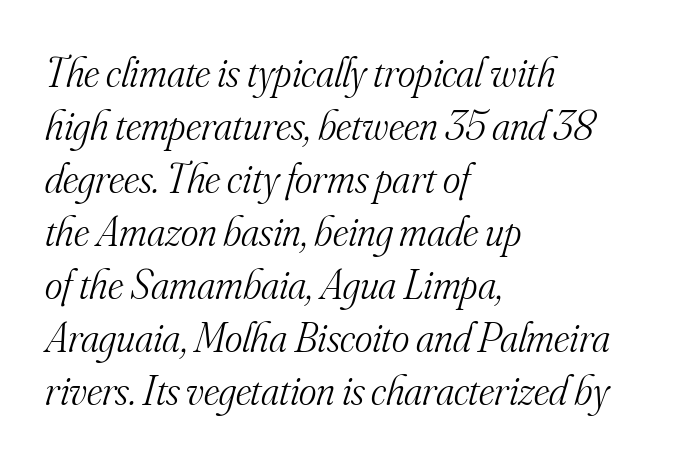
{"serif": "yes", "italic": "yes", "lean": "right", "slant_degrees": 16, "bold": "no", "weight": "light", "width": "normal", "stroke_contrast": "medium", "x_height": "small", "monospaced": "no", "underline": "no", "align": "left", "line_spacing": "normal", "line_spacing_ratio": 1.26, "letter_spacing": "normal", "letter_spacing_em": 0.0, "glyph_px": 42}
